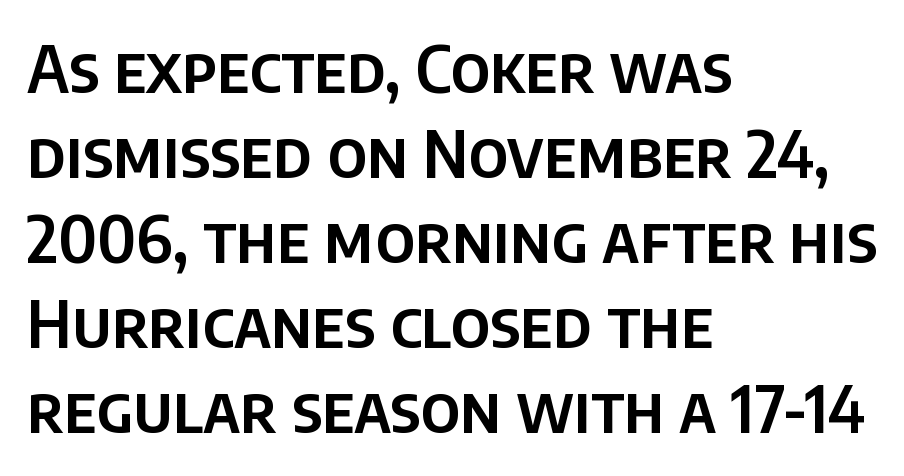
The face used here is proportionally spaced, like ordinary book or web type. Type style note: lacks serifs. Words float on clear page, feet unadorned. Caption: multi-line text, flush left, ragged right.
